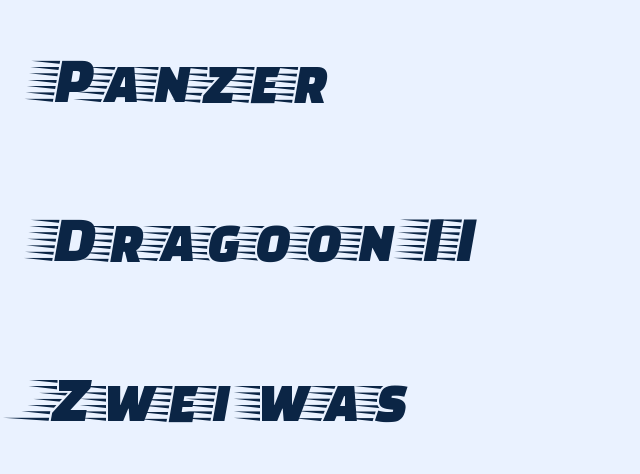
A classic flush-left, rag-right setting is used for this passage. Has an underline been added? It has not. The passage shown is typed in a proportional face where columns would drift. The passage shown stacks its lines with a broad gap. The font family rendered here belongs to the serif group.
